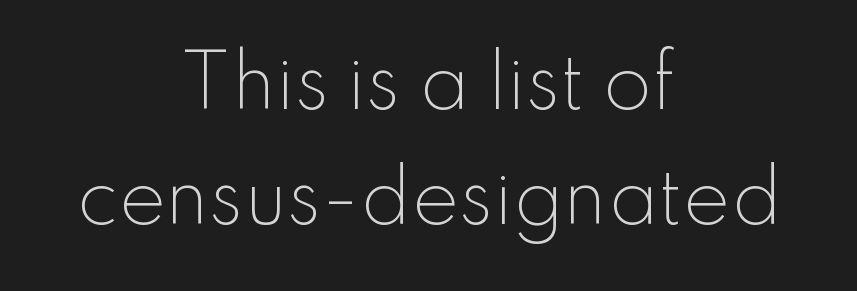
{"serif": "no", "italic": "no", "bold": "no", "weight": "light", "width": "normal", "stroke_contrast": "low", "x_height": "small", "monospaced": "no", "underline": "no", "align": "center", "line_spacing": "normal", "line_spacing_ratio": 1.62, "letter_spacing": "normal", "letter_spacing_em": 0.0, "glyph_px": 71}
